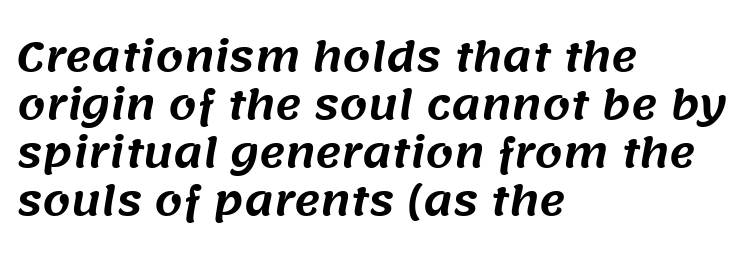
{"serif": "no", "width": "normal", "stroke_contrast": "medium", "x_height": "large", "monospaced": "no", "underline": "no", "align": "left", "line_spacing_ratio": 1.2, "letter_spacing": "normal", "letter_spacing_em": 0.0, "glyph_px": 40}
